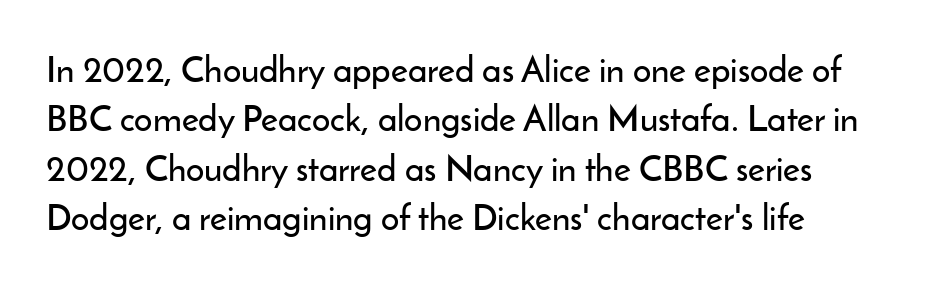
Q: Is the text italic (slanted)? A: No, it is upright.
Q: Is the typeface a serif or a sans-serif typeface? A: Sans-serif.
Q: Is the text underlined? A: No.
Q: Is the spacing between letters normal or unusually wide? A: Normal.
Q: Is the spacing between lines tight, normal or loose? A: Normal.
Q: Width (condensed, normal, or wide)? A: Normal.
Q: Stroke contrast? A: Low.
Q: x-height? A: Small.
Q: Monospaced? A: No.
